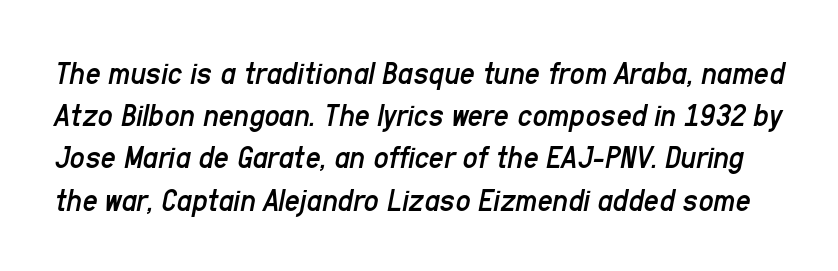
{"italic": "yes", "lean": "right", "slant_degrees": 11, "bold": "no", "weight": "regular", "width": "condensed", "stroke_contrast": "low", "x_height": "medium", "monospaced": "no", "underline": "no", "line_spacing": "normal", "line_spacing_ratio": 1.28, "letter_spacing": "normal", "letter_spacing_em": 0.0, "glyph_px": 33}
